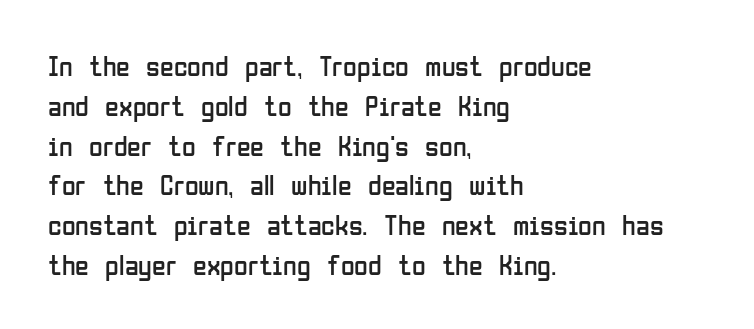
Q: Is the text bold? A: No.
Q: Is the text italic (slanted)? A: No, it is upright.
Q: Is the typeface a serif or a sans-serif typeface? A: Sans-serif.
Q: Is the text underlined? A: No.
Q: How is the paragraph aligned? A: Left-aligned.
Q: Is the spacing between letters normal or unusually wide? A: Normal.
Q: Is the spacing between lines tight, normal or loose? A: Normal.
Q: Width (condensed, normal, or wide)? A: Condensed.
Q: Stroke contrast? A: Low.
Q: x-height? A: Medium.
Q: Monospaced? A: No.
